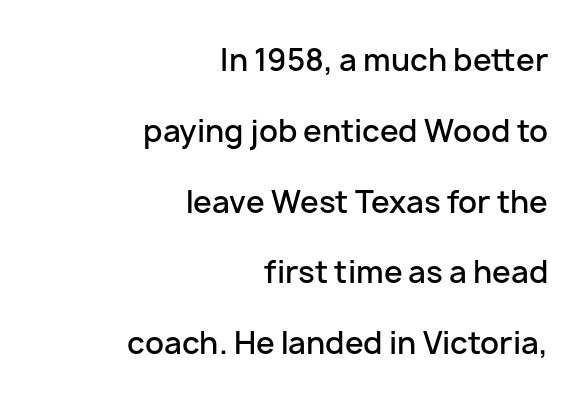
Q: Is the text bold? A: Semi-bold.
Q: Is the text italic (slanted)? A: No, it is upright.
Q: Is the typeface a serif or a sans-serif typeface? A: Sans-serif.
Q: Is the text underlined? A: No.
Q: How is the paragraph aligned? A: Right-aligned.
Q: Is the spacing between letters normal or unusually wide? A: Normal.
Q: Is the spacing between lines tight, normal or loose? A: Loose.
Q: Width (condensed, normal, or wide)? A: Normal.
Q: Stroke contrast? A: Low.
Q: x-height? A: Medium.
Q: Monospaced? A: No.
